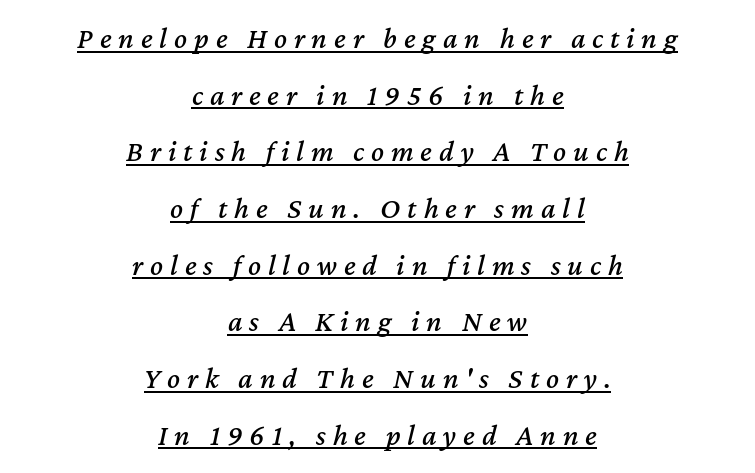
The image shows 30 px text type, italic (leaning right); set centered, line spacing 1.89x, unusually wide letter spacing (+0.23 em), underlined; medium stroke contrast and a medium x-height.
